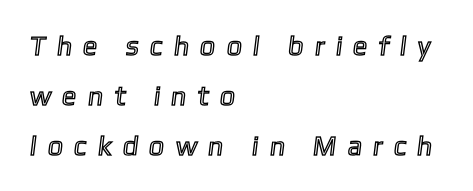
The image shows 27 px text type; set left-aligned, line spacing 1.86x, unusually wide letter spacing (+0.41 em), not underlined.
